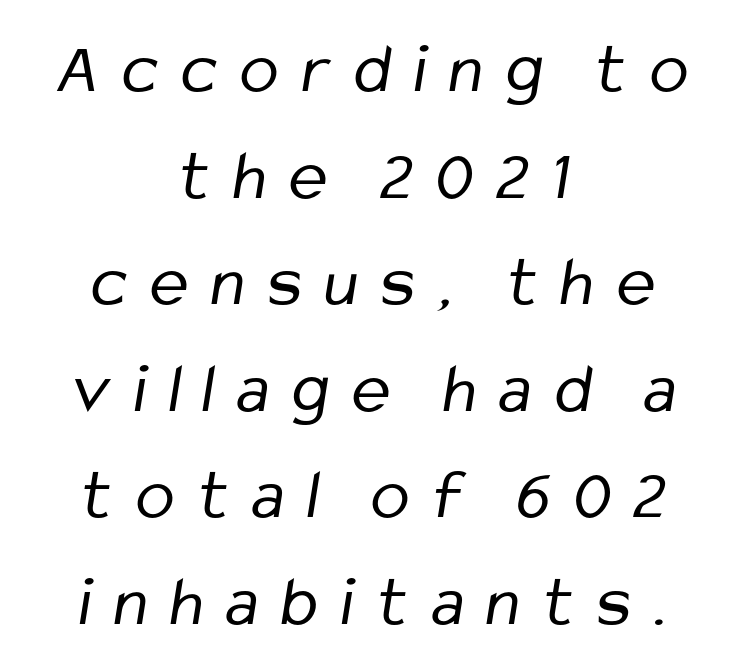
The area under the type is left untouched. The lines are quadded center. Character widths vary here, with narrow letters taking less room than wide ones. How would I describe the line gaps? Plain and ordinary.
